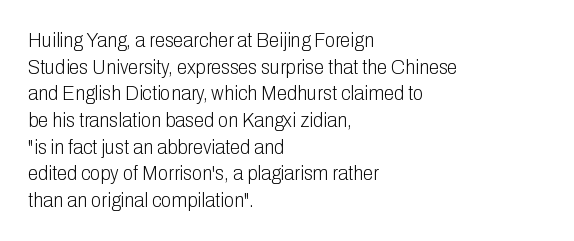
{"italic": "no", "bold": "no", "underline": "no", "align": "left", "line_spacing": "normal", "line_spacing_ratio": 1.27, "letter_spacing": "normal", "letter_spacing_em": 0.0, "glyph_px": 21}
